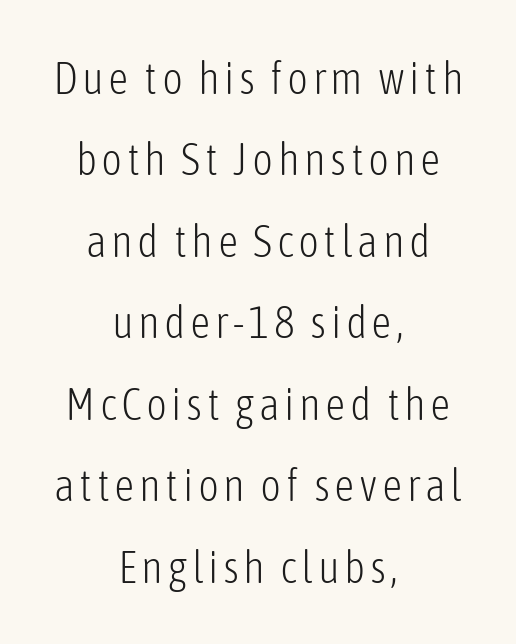
The image shows 45 px light, condensed sans-serif type, upright; set centered, line spacing 1.81x, not underlined; low stroke contrast and a medium x-height.
